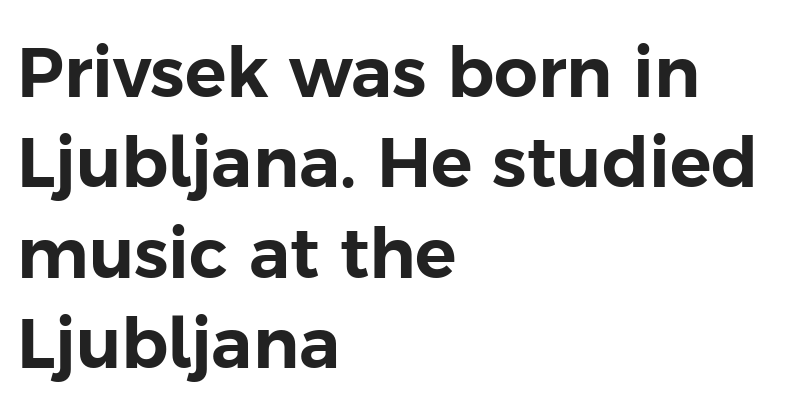
Q: Is the text italic (slanted)? A: No, it is upright.
Q: Is the typeface a serif or a sans-serif typeface? A: Sans-serif.
Q: Is the text underlined? A: No.
Q: How is the paragraph aligned? A: Left-aligned.
Q: Is the spacing between letters normal or unusually wide? A: Normal.
Q: Is the spacing between lines tight, normal or loose? A: Normal.
Q: Width (condensed, normal, or wide)? A: Normal.
Q: Stroke contrast? A: Low.
Q: x-height? A: Medium.
Q: Monospaced? A: No.
